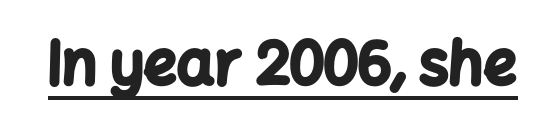
{"serif": "no", "italic": "no", "bold": "yes", "weight": "bold", "width": "normal", "stroke_contrast": "low", "x_height": "medium", "monospaced": "no", "underline": "yes", "letter_spacing": "normal", "letter_spacing_em": 0.0, "glyph_px": 59}
